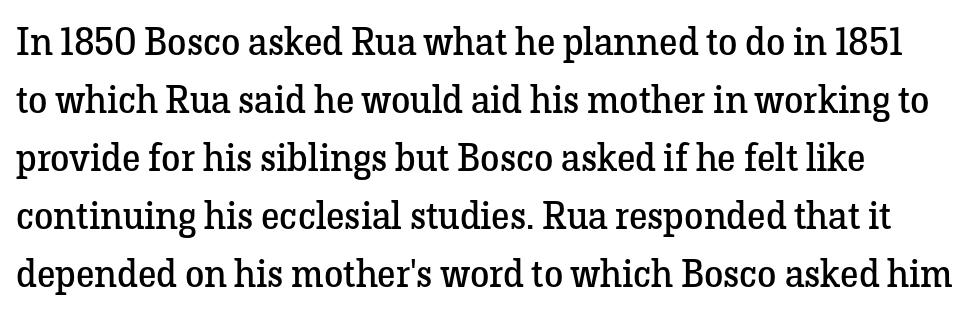
Q: Is the text bold? A: No.
Q: Is the text italic (slanted)? A: No, it is upright.
Q: Is the typeface a serif or a sans-serif typeface? A: Serif.
Q: Is the text underlined? A: No.
Q: Is the spacing between letters normal or unusually wide? A: Normal.
Q: Is the spacing between lines tight, normal or loose? A: Normal.
Q: Width (condensed, normal, or wide)? A: Normal.
Q: Stroke contrast? A: Low.
Q: x-height? A: Medium.
Q: Monospaced? A: No.
